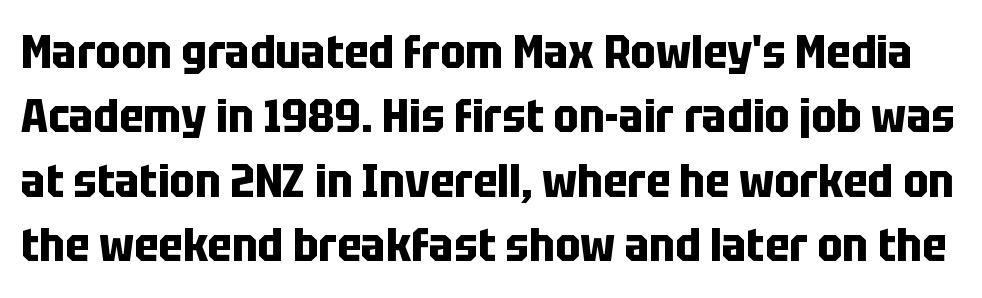
{"serif": "no", "italic": "no", "bold": "yes", "weight": "bold", "width": "condensed", "stroke_contrast": "low", "x_height": "large", "monospaced": "no", "underline": "no", "line_spacing": "normal", "line_spacing_ratio": 1.37, "letter_spacing": "normal", "letter_spacing_em": 0.0, "glyph_px": 47}
